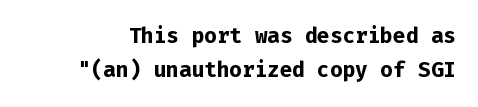
Q: Is the text bold? A: Yes.
Q: Is the text italic (slanted)? A: No, it is upright.
Q: Is the text underlined? A: No.
Q: Is the spacing between letters normal or unusually wide? A: Normal.
Q: Is the spacing between lines tight, normal or loose? A: Normal.
